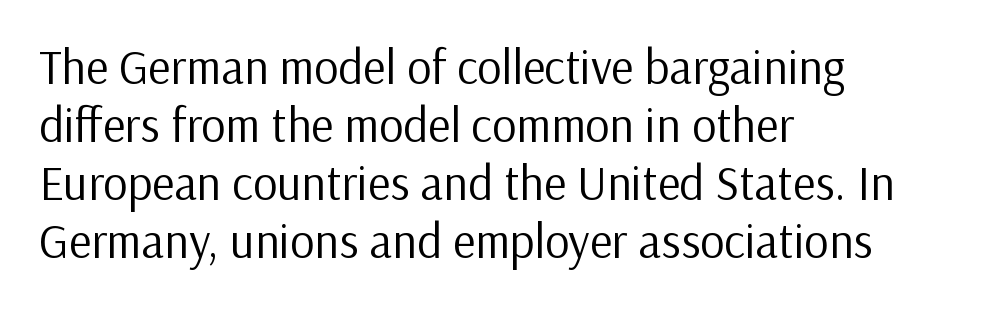
Do the characters align in a grid? No, the font is proportional. The text was rendered using a sans face with plain stroke endings. Glyph-to-glyph distance matches everyday printed text. Is the block centered? No — it sits flush against the left margin.
